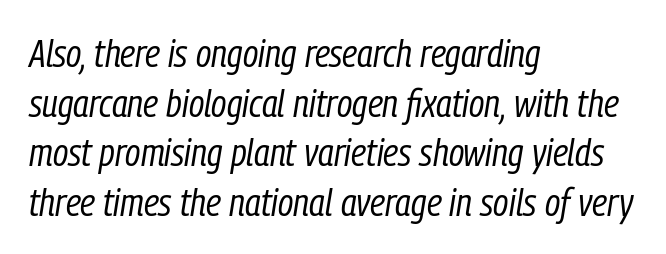
Q: Is the text bold? A: No.
Q: Is the text italic (slanted)? A: Yes, it leans right by about 9 degrees.
Q: Is the text underlined? A: No.
Q: How is the paragraph aligned? A: Left-aligned.
Q: Is the spacing between letters normal or unusually wide? A: Normal.
Q: Is the spacing between lines tight, normal or loose? A: Normal.
Q: Width (condensed, normal, or wide)? A: Condensed.
Q: Stroke contrast? A: Low.
Q: x-height? A: Medium.
Q: Monospaced? A: No.
